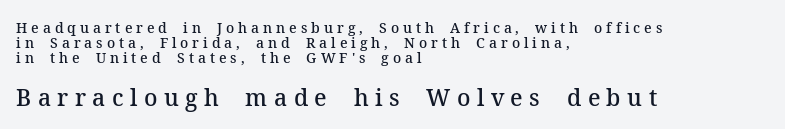
Q: Is the text bold? A: Semi-bold.
Q: Is the text italic (slanted)? A: No, it is upright.
Q: Is the text underlined? A: No.
Q: How is the paragraph aligned? A: Left-aligned.
Q: Is the spacing between letters normal or unusually wide? A: Unusually wide.
Q: Is the spacing between lines tight, normal or loose? A: Tight.
Q: Which block of text is set in a larger size, the first (top) or the second (bottom)? A: The second (bottom) one.
